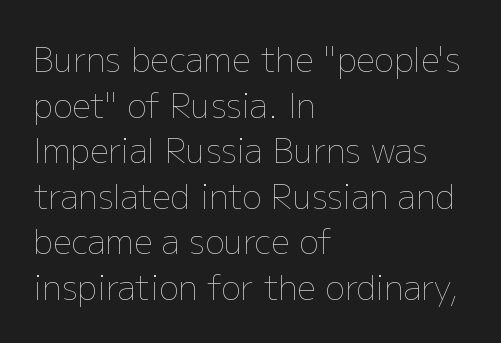
The image shows 33 px thin type, upright; set left-aligned, normal line spacing (1.38x), normal letter spacing, not underlined; low stroke contrast and a medium x-height.
